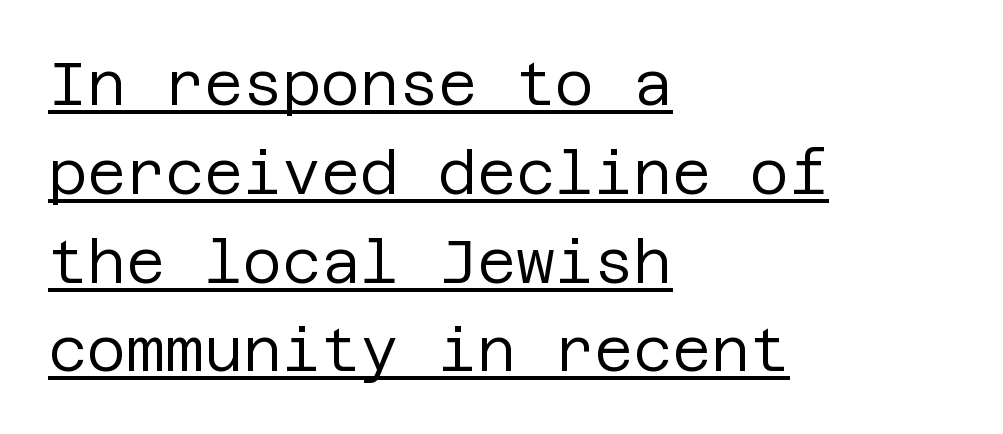
In designer terms, the underline attribute is active on this setting. Here the glyphs are tracked normally, forming tight word shapes. The passage is arranged the way most books set body copy — flush left. These lines are composed in type without serifs. This sample keeps an unexceptional amount of space between lines. The passage shown is not bold in any degree.
